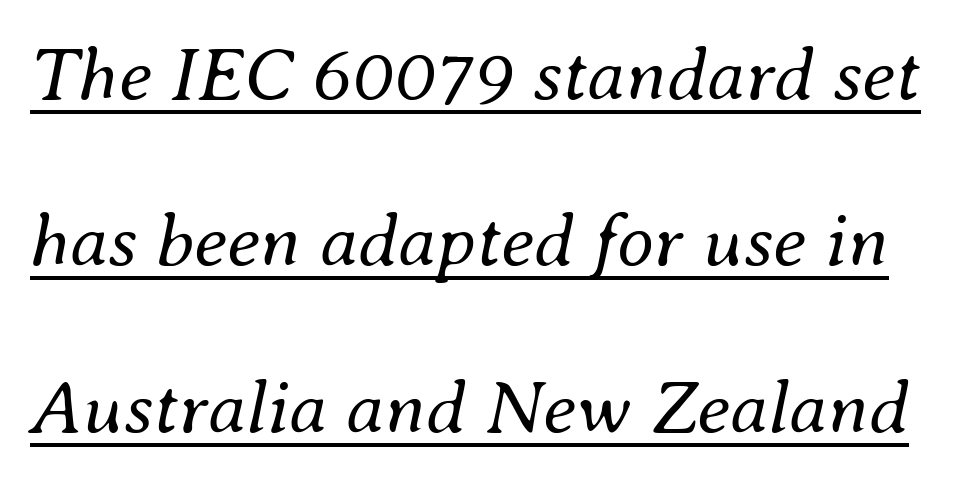
Q: Is the text bold? A: No.
Q: Is the text italic (slanted)? A: Yes, it leans right by about 8 degrees.
Q: Is the text underlined? A: Yes.
Q: Is the spacing between letters normal or unusually wide? A: Normal.
Q: Is the spacing between lines tight, normal or loose? A: Loose.
Q: Width (condensed, normal, or wide)? A: Normal.
Q: Stroke contrast? A: Medium.
Q: x-height? A: Small.
Q: Monospaced? A: No.
